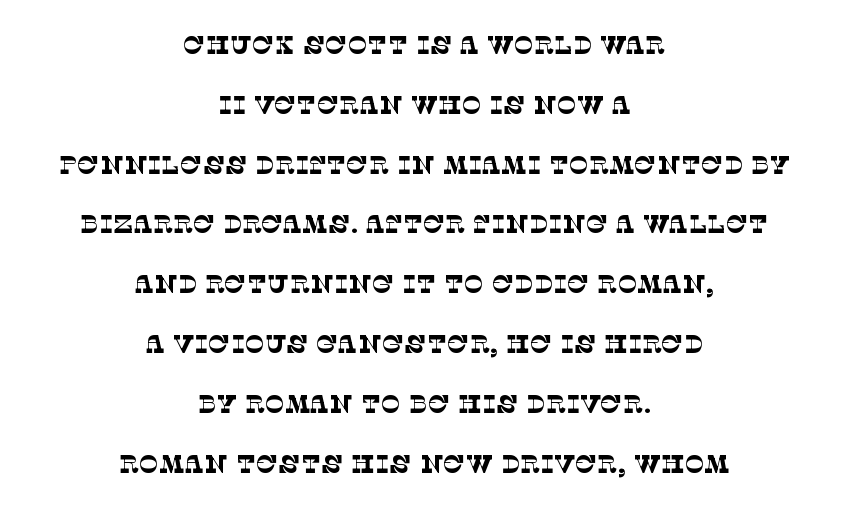
Q: Is the text bold? A: No.
Q: Is the text underlined? A: No.
Q: How is the paragraph aligned? A: Centered.
Q: Is the spacing between letters normal or unusually wide? A: Normal.
Q: Is the spacing between lines tight, normal or loose? A: Loose.
